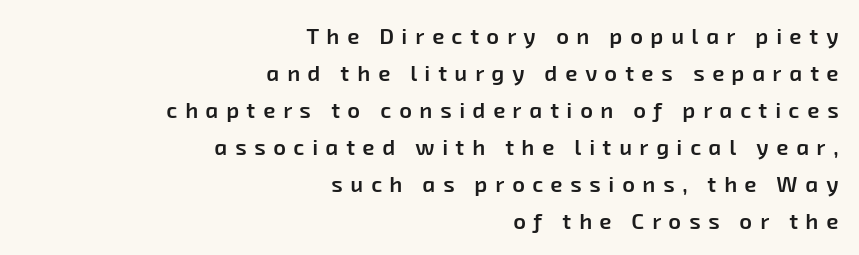
Q: Is the text bold? A: Semi-bold.
Q: Is the text underlined? A: No.
Q: How is the paragraph aligned? A: Right-aligned.
Q: Is the spacing between letters normal or unusually wide? A: Unusually wide.
Q: Is the spacing between lines tight, normal or loose? A: Normal.
